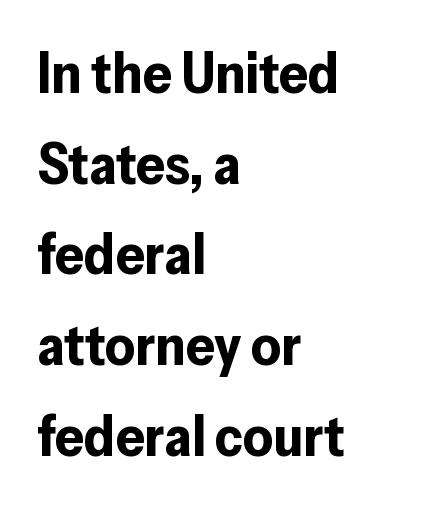
{"serif": "no", "italic": "no", "bold": "yes", "weight": "bold", "width": "normal", "stroke_contrast": "low", "x_height": "medium", "monospaced": "no", "underline": "no", "align": "left", "line_spacing": "normal", "line_spacing_ratio": 1.59, "letter_spacing": "normal", "letter_spacing_em": 0.0, "glyph_px": 57}
